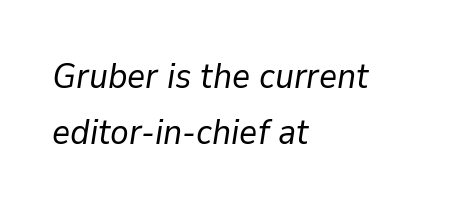
{"italic": "yes", "lean": "right", "slant_degrees": 9, "bold": "no", "weight": "regular", "width": "normal", "stroke_contrast": "low", "x_height": "medium", "monospaced": "no", "underline": "no", "align": "left", "line_spacing": "normal", "line_spacing_ratio": 1.6, "letter_spacing": "normal", "letter_spacing_em": 0.0, "glyph_px": 35}
